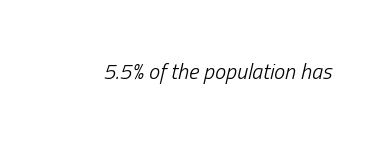
{"italic": "yes", "lean": "right", "slant_degrees": 13, "bold": "no", "underline": "no", "letter_spacing": "normal", "letter_spacing_em": 0.0, "glyph_px": 22}
